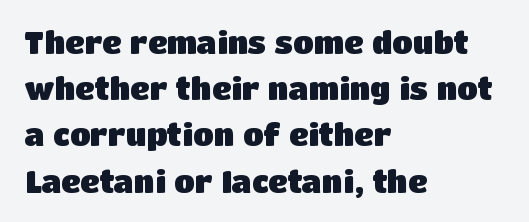
Proportional: the letters do not fall into vertical columns. Horizontal bands of white between lines are of average thickness. Underline: absent. The rendering uses a bold face; every stroke is thick and dark.
